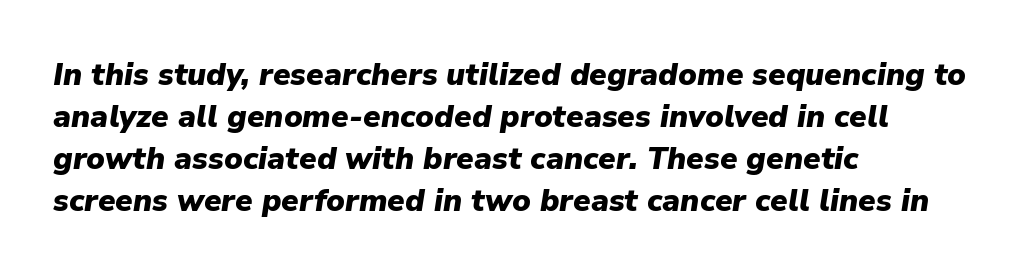
Q: Is the text bold? A: Yes.
Q: Is the text italic (slanted)? A: Yes, it leans right by about 9 degrees.
Q: Is the text underlined? A: No.
Q: How is the paragraph aligned? A: Left-aligned.
Q: Is the spacing between letters normal or unusually wide? A: Normal.
Q: Is the spacing between lines tight, normal or loose? A: Normal.
Q: Width (condensed, normal, or wide)? A: Normal.
Q: Stroke contrast? A: Low.
Q: x-height? A: Medium.
Q: Monospaced? A: No.
